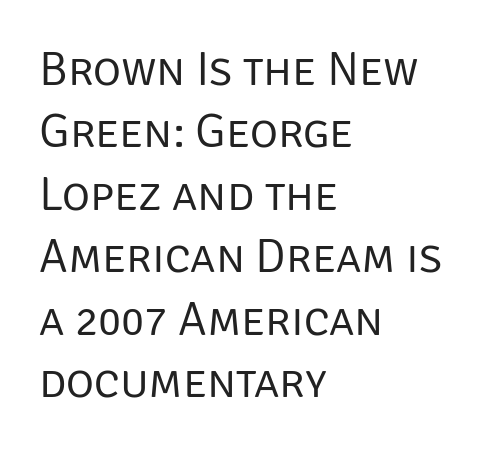
The image shows 48 px regular-weight sans-serif type, upright; set left-aligned, normal line spacing (1.3x), normal letter spacing, not underlined; low stroke contrast and a large x-height.
